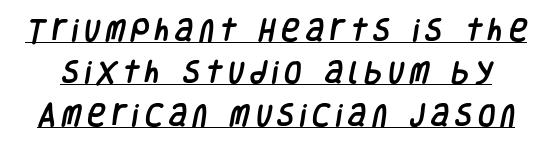
The image shows 25 px text type; set normal line spacing (1.7x), unusually wide letter spacing (+0.24 em), underlined.
